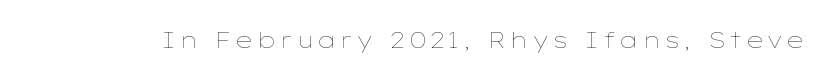
The image shows 22 px text type, upright; set not underlined.
